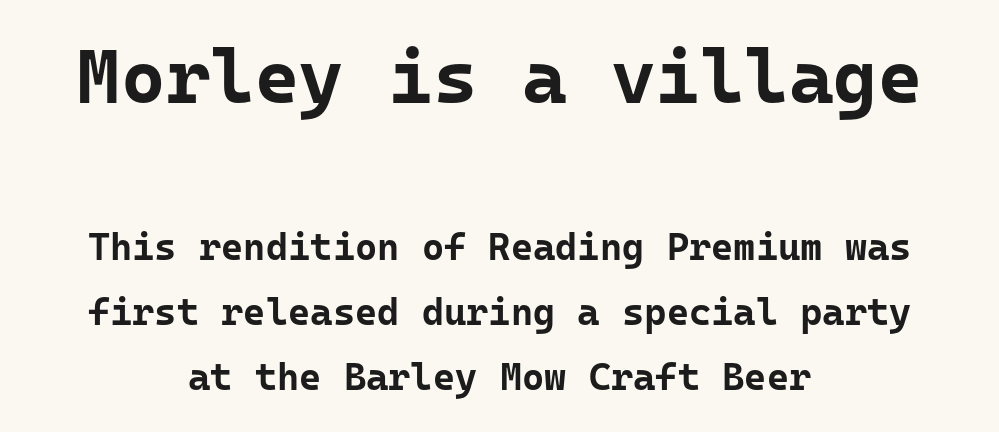
One-word summary of the alignment: center. The characters display no serif detailing; their extremities are plain. Does extra space separate the letters? No, they use regular spacing. Is the type bold? Yes — the strokes are clearly thick and heavy.
